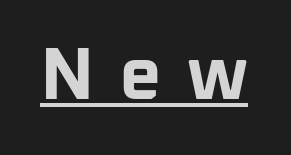
The image shows 74 px bold sans-serif type, upright; set unusually wide letter spacing (+0.33 em), underlined; low stroke contrast and a medium x-height.
